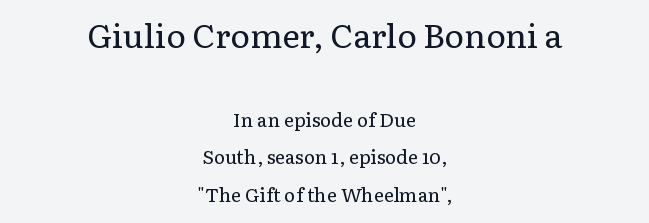
Unlike a clean sans, this face finishes its strokes with serifs. If you measured baseline to baseline, you'd find a long distance. Varying glyph widths throughout — classic text-font behaviour. Designer's note — italics off, roman on. No letter is thick-stroked: the sample isn't bold.
